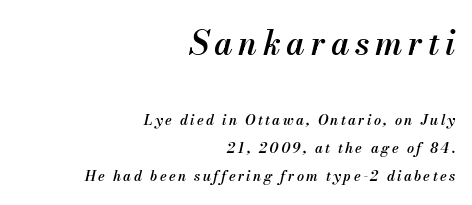
Q: Is the text bold? A: Semi-bold.
Q: Is the text italic (slanted)? A: Yes, it leans right by about 13 degrees.
Q: Is the text underlined? A: No.
Q: How is the paragraph aligned? A: Right-aligned.
Q: Is the spacing between lines tight, normal or loose? A: Loose.
Q: Which block of text is set in a larger size, the first (top) or the second (bottom)? A: The first (top) one.
Q: Width (condensed, normal, or wide)? A: Normal.
Q: Stroke contrast? A: Medium.
Q: x-height? A: Small.
Q: Monospaced? A: No.
